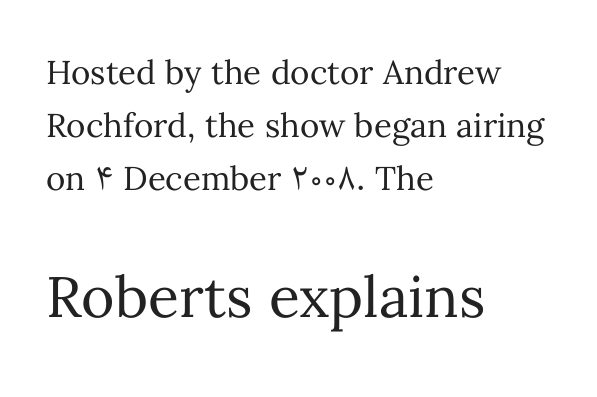
The image shows 57 px regular-weight type, upright; set left-aligned, normal line spacing (1.61x), normal letter spacing, not underlined; the second (bottom) block is 1.73x larger; medium stroke contrast and a medium x-height.
